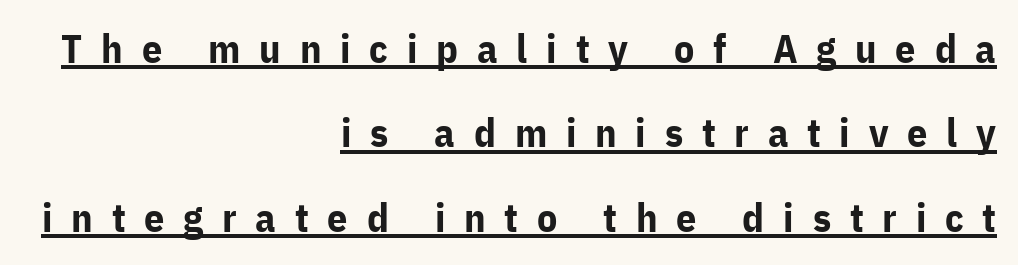
{"serif": "no", "italic": "no", "bold": "yes", "weight": "bold", "width": "normal", "stroke_contrast": "low", "x_height": "medium", "monospaced": "no", "underline": "yes", "align": "right", "line_spacing": "loose", "line_spacing_ratio": 2.11, "letter_spacing": "wide", "letter_spacing_em": 0.47, "glyph_px": 40}
